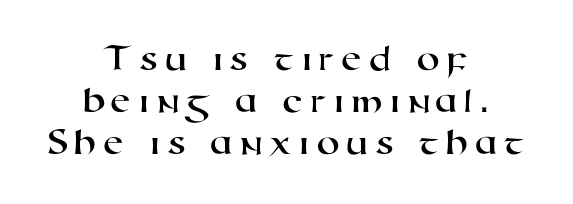
The image shows 38 px wide sans-serif type; set centered, tight line spacing (1.11x), not underlined; high stroke contrast and a medium x-height.
